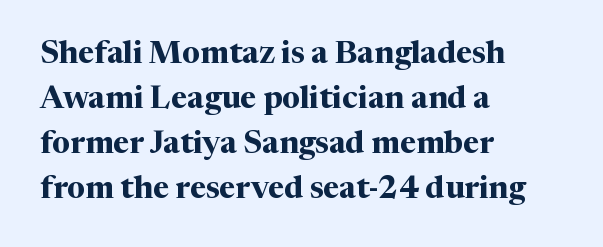
The image shows 31 px bold serif type, upright; set left-aligned, normal line spacing (1.45x), normal letter spacing, not underlined; medium stroke contrast and a medium x-height.
